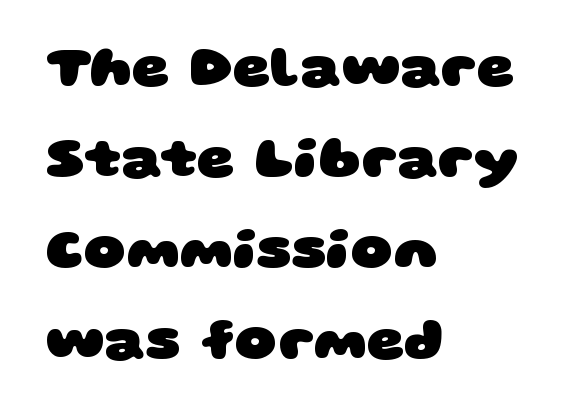
In terms of letterspacing, this is plain default setting. Are there feet on the stems? There aren't — it's a sans. If you drew a ruler down the left edge, every line would touch it. Bare-footed words on every line. Proportional: the letters do not fall into vertical columns. Interline gaps are of average width in this sample.
